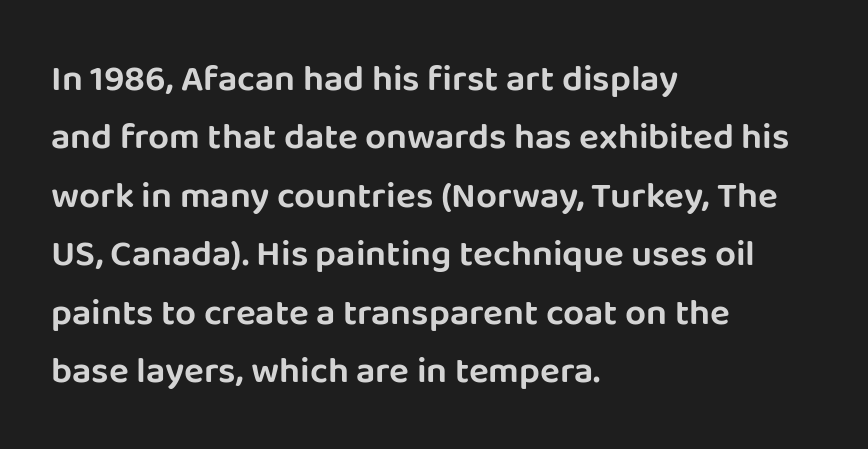
{"serif": "no", "italic": "no", "width": "normal", "stroke_contrast": "low", "x_height": "large", "monospaced": "no", "underline": "no", "align": "left", "line_spacing": "normal", "line_spacing_ratio": 1.58, "letter_spacing": "normal", "letter_spacing_em": 0.0, "glyph_px": 37}
